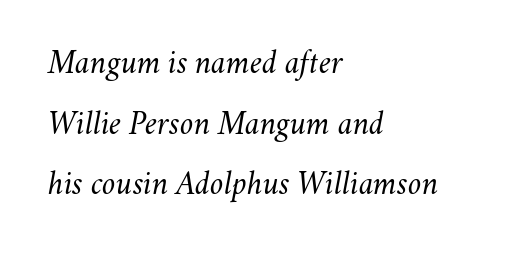
The image shows 34 px light type, italic (leaning right); set left-aligned, line spacing 1.78x, normal letter spacing, not underlined; medium stroke contrast and a small x-height.
